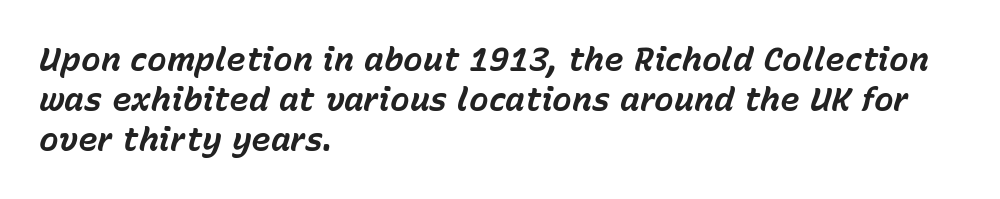
{"italic": "yes", "lean": "right", "slant_degrees": 15, "bold": "yes", "weight": "bold", "width": "normal", "stroke_contrast": "low", "x_height": "medium", "monospaced": "no", "underline": "no", "align": "left", "line_spacing_ratio": 1.21, "letter_spacing": "normal", "letter_spacing_em": 0.0, "glyph_px": 33}
